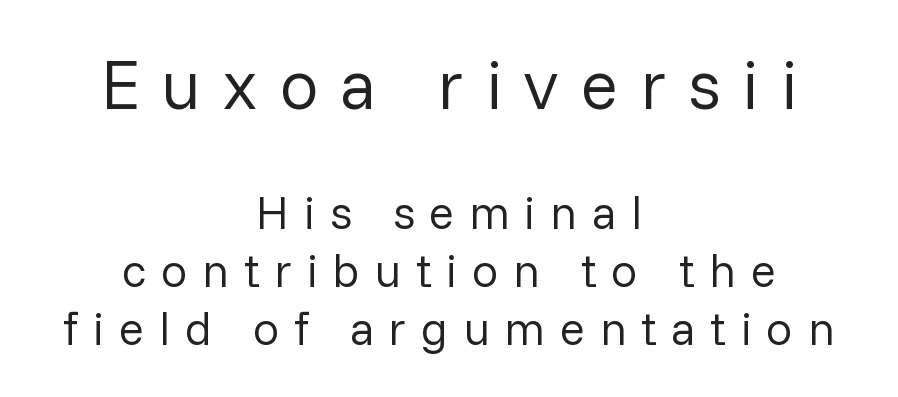
{"serif": "no", "italic": "no", "bold": "no", "weight": "regular", "width": "normal", "stroke_contrast": "low", "x_height": "medium", "monospaced": "no", "underline": "no", "align": "center", "line_spacing_ratio": 1.24, "letter_spacing": "wide", "letter_spacing_em": 0.31, "larger_block": "first", "size_ratio": 1.49, "glyph_px": 70}
